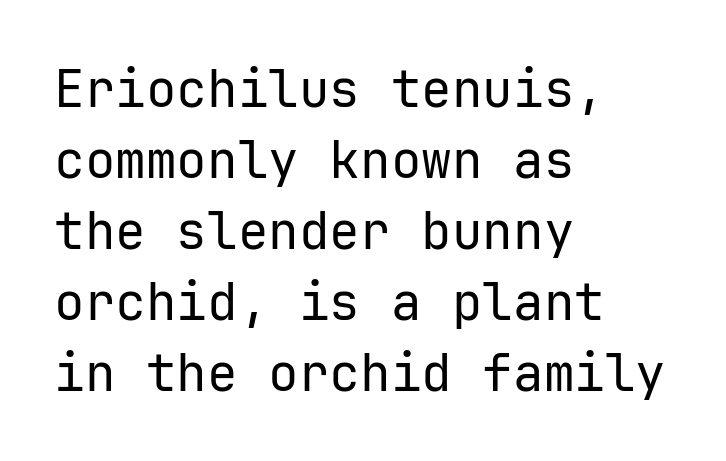
The image shows 51 px regular-weight sans-serif type, upright, monospaced; set left-aligned, normal line spacing (1.39x), normal letter spacing, not underlined; low stroke contrast and a medium x-height.
